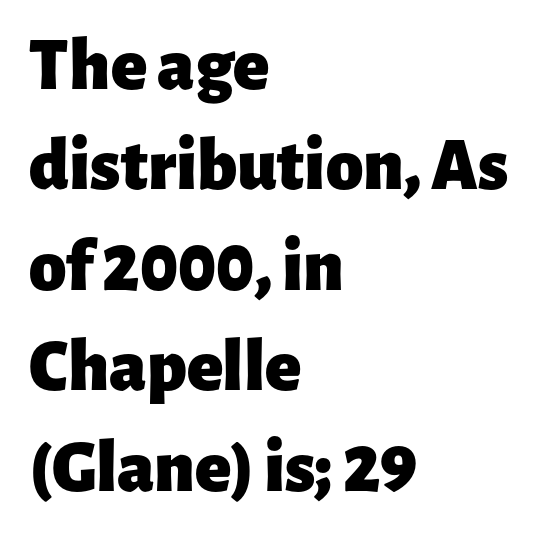
Q: Is the text bold? A: Yes.
Q: Is the text italic (slanted)? A: No, it is upright.
Q: Is the typeface a serif or a sans-serif typeface? A: Sans-serif.
Q: Is the text underlined? A: No.
Q: How is the paragraph aligned? A: Left-aligned.
Q: Is the spacing between letters normal or unusually wide? A: Normal.
Q: Is the spacing between lines tight, normal or loose? A: Normal.
Q: Width (condensed, normal, or wide)? A: Normal.
Q: Stroke contrast? A: Low.
Q: x-height? A: Medium.
Q: Monospaced? A: No.
